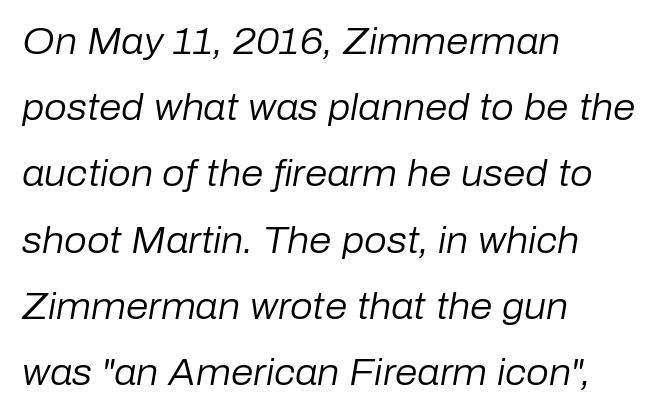
The image shows 36 px regular-weight type, italic (leaning right); set left-aligned, line spacing 1.84x, normal letter spacing, not underlined; low stroke contrast and a medium x-height.
